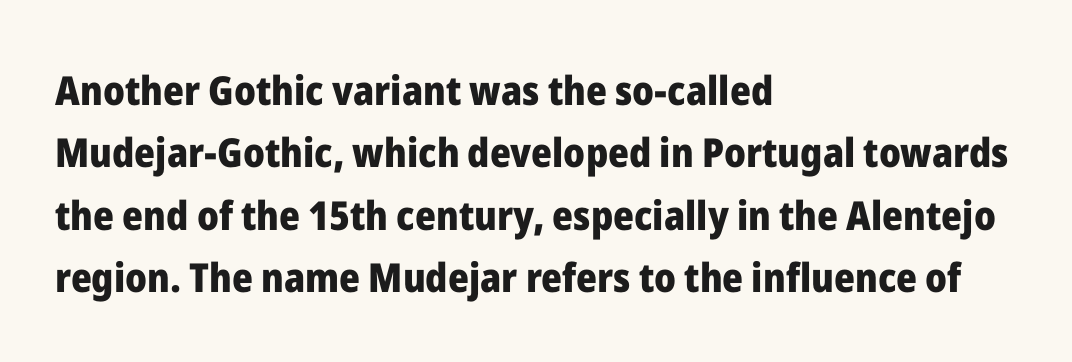
{"serif": "no", "italic": "no", "bold": "yes", "weight": "heavy", "width": "normal", "stroke_contrast": "low", "x_height": "medium", "monospaced": "no", "underline": "no", "align": "left", "line_spacing": "normal", "line_spacing_ratio": 1.56, "letter_spacing": "normal", "letter_spacing_em": 0.0, "glyph_px": 40}
